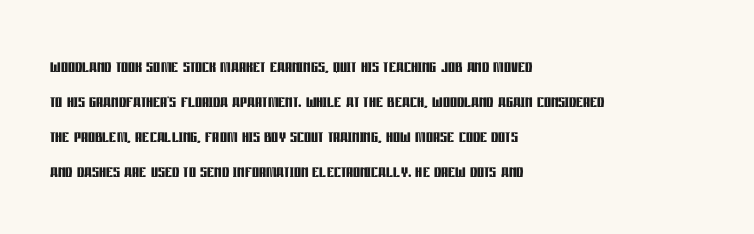
{"italic": "no", "bold": "yes", "underline": "no", "align": "left", "line_spacing": "normal", "line_spacing_ratio": 1.59, "letter_spacing": "normal", "letter_spacing_em": 0.0, "glyph_px": 22}
